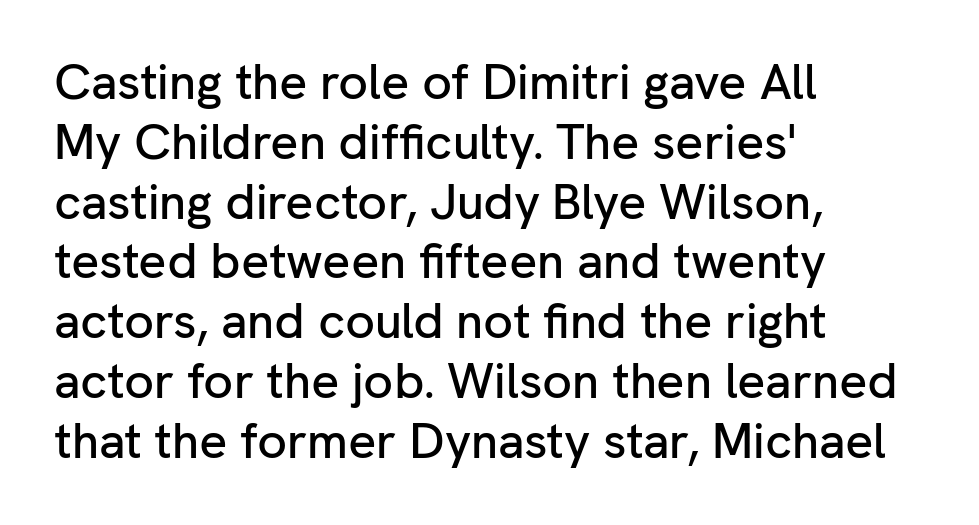
The face used here is proportionally spaced, like ordinary book or web type. Descenders hang freely into open space. In terms of letterspacing, this is plain default setting. The characters display no serif detailing; their extremities are plain.
